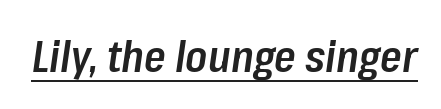
The image shows 44 px semibold, condensed type, italic (leaning right); set normal letter spacing, underlined; low stroke contrast and a medium x-height.
